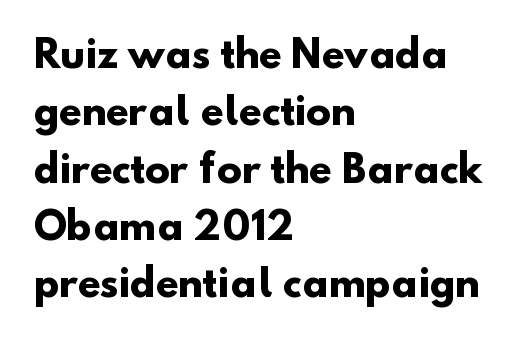
{"serif": "no", "bold": "yes", "weight": "heavy", "width": "normal", "stroke_contrast": "low", "x_height": "small", "monospaced": "no", "underline": "no", "align": "left", "line_spacing": "normal", "line_spacing_ratio": 1.55, "letter_spacing": "normal", "letter_spacing_em": 0.0, "glyph_px": 37}
